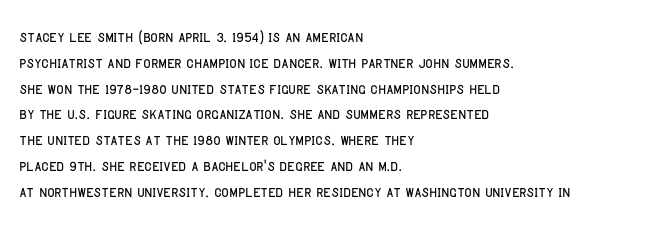
Q: Is the text italic (slanted)? A: No, it is upright.
Q: Is the text underlined? A: No.
Q: How is the paragraph aligned? A: Left-aligned.
Q: Is the spacing between letters normal or unusually wide? A: Normal.
Q: Is the spacing between lines tight, normal or loose? A: Normal.
